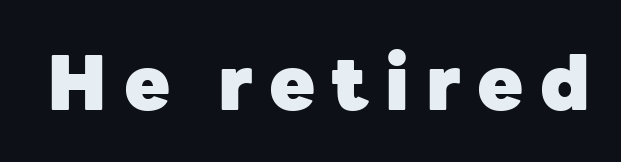
What kind of face is this? One without serifs — a sans. Is the type bold? Yes — the strokes are clearly thick and heavy. Loose tracking; the words dissolve into strings of separated letters. A typesetter would call this proportional, since set widths differ per character.
